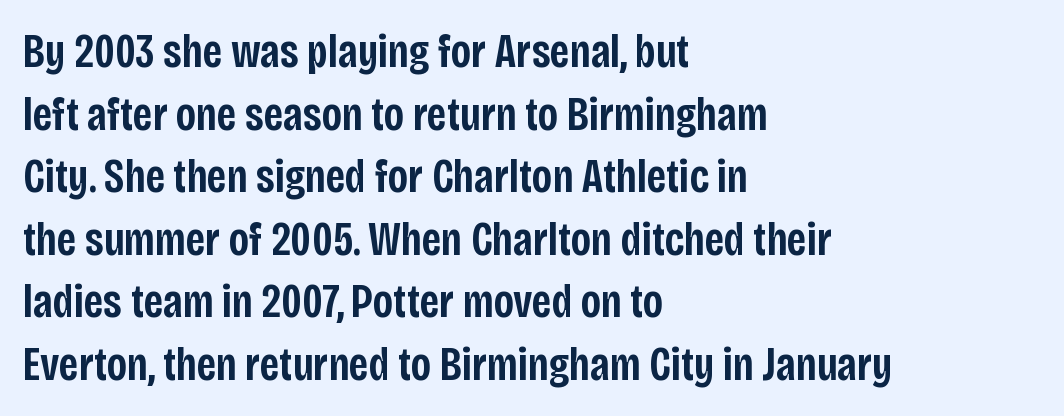
Q: Is the text bold? A: Semi-bold.
Q: Is the text italic (slanted)? A: No, it is upright.
Q: Is the typeface a serif or a sans-serif typeface? A: Sans-serif.
Q: Is the text underlined? A: No.
Q: How is the paragraph aligned? A: Left-aligned.
Q: Is the spacing between letters normal or unusually wide? A: Normal.
Q: Is the spacing between lines tight, normal or loose? A: Normal.
Q: Width (condensed, normal, or wide)? A: Condensed.
Q: Stroke contrast? A: Low.
Q: x-height? A: Large.
Q: Monospaced? A: No.
